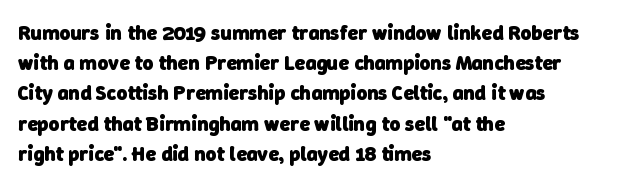
There is no visible air inserted between adjacent glyphs. The text block is weighted toward the left margin, trailing off unevenly rightward. Words float on clear page, feet unadorned. Vertical spacing — default. Students, this is bold: see how much ink each stroke carries.
